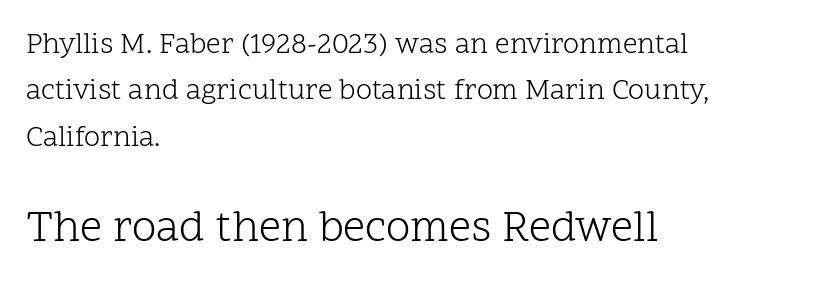
Q: Is the text bold? A: No.
Q: Is the text italic (slanted)? A: No, it is upright.
Q: Is the typeface a serif or a sans-serif typeface? A: Serif.
Q: Is the text underlined? A: No.
Q: How is the paragraph aligned? A: Left-aligned.
Q: Is the spacing between letters normal or unusually wide? A: Normal.
Q: Is the spacing between lines tight, normal or loose? A: Normal.
Q: Which block of text is set in a larger size, the first (top) or the second (bottom)? A: The second (bottom) one.
Q: Width (condensed, normal, or wide)? A: Normal.
Q: Stroke contrast? A: Low.
Q: x-height? A: Medium.
Q: Monospaced? A: No.
